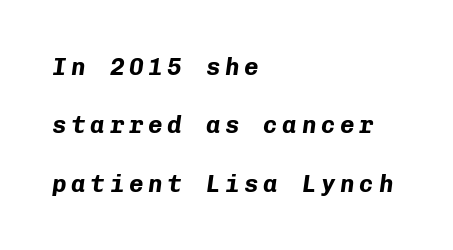
The image shows 24 px bold type, italic (leaning right); set left-aligned, loose line spacing (2.43x), unusually wide letter spacing (+0.2 em), not underlined.
